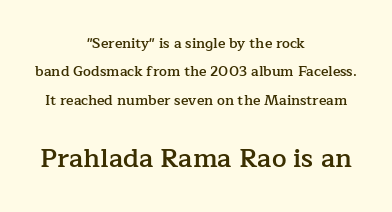
The image shows 26 px text type, upright; set centered, loose line spacing (2.03x), normal letter spacing, not underlined; the second (bottom) block is 1.86x larger.
